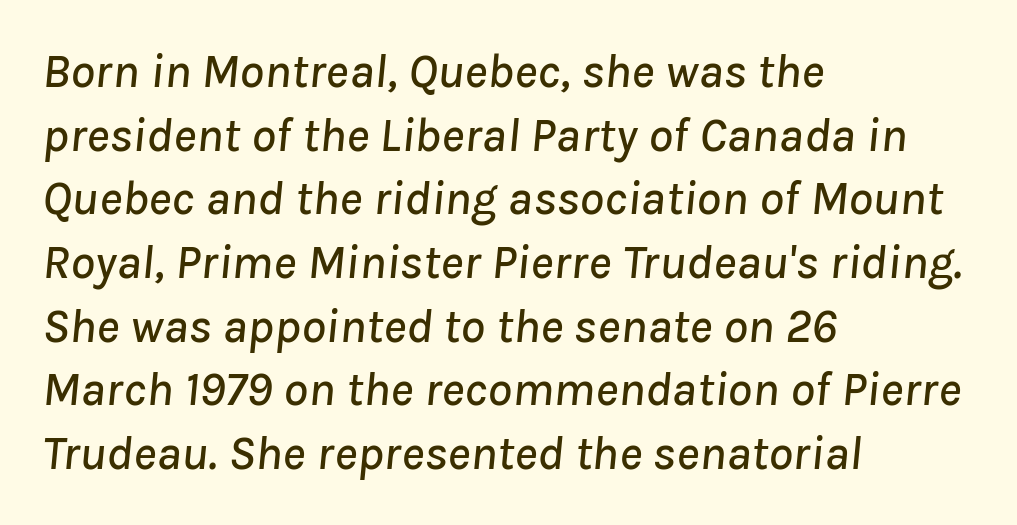
Q: Is the text italic (slanted)? A: Yes, it leans right by about 8 degrees.
Q: Is the text underlined? A: No.
Q: How is the paragraph aligned? A: Left-aligned.
Q: Is the spacing between letters normal or unusually wide? A: Normal.
Q: Is the spacing between lines tight, normal or loose? A: Normal.
Q: Width (condensed, normal, or wide)? A: Normal.
Q: Stroke contrast? A: Low.
Q: x-height? A: Medium.
Q: Monospaced? A: No.
